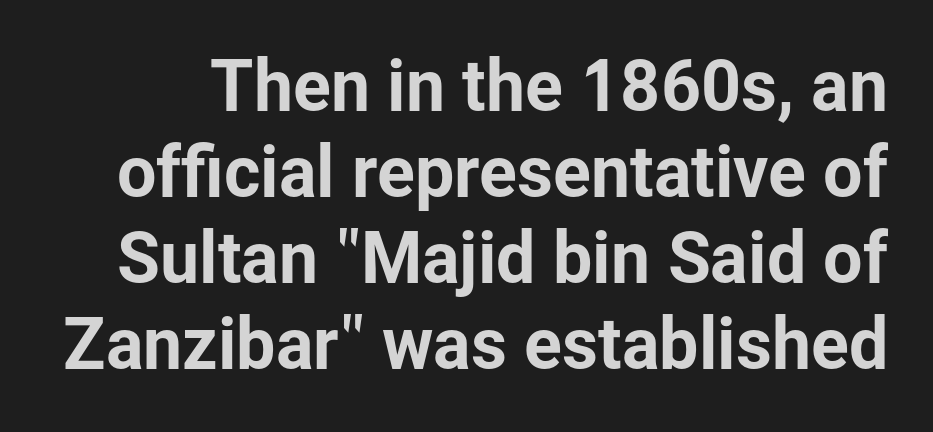
The image shows 70 px sans-serif type, upright; set line spacing 1.23x, normal letter spacing, not underlined; low stroke contrast and a medium x-height.
